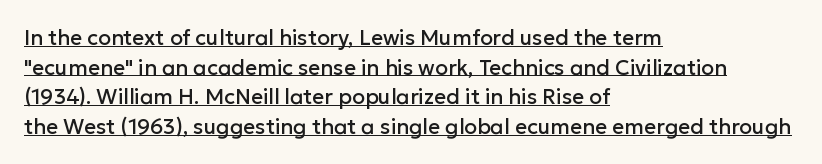
Q: Is the text italic (slanted)? A: No, it is upright.
Q: Is the text underlined? A: Yes.
Q: How is the paragraph aligned? A: Left-aligned.
Q: Is the spacing between letters normal or unusually wide? A: Normal.
Q: Is the spacing between lines tight, normal or loose? A: Normal.
